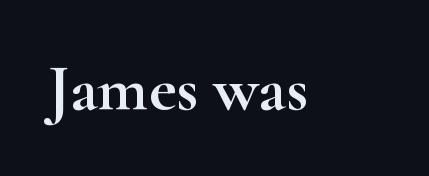
Unlike italic type, these characters show no tilt at all. I'd call this a serif setting — the letters wear small feet. Glance below the letters and you will spot only blank space. Varying glyph widths throughout — classic text-font behaviour.
